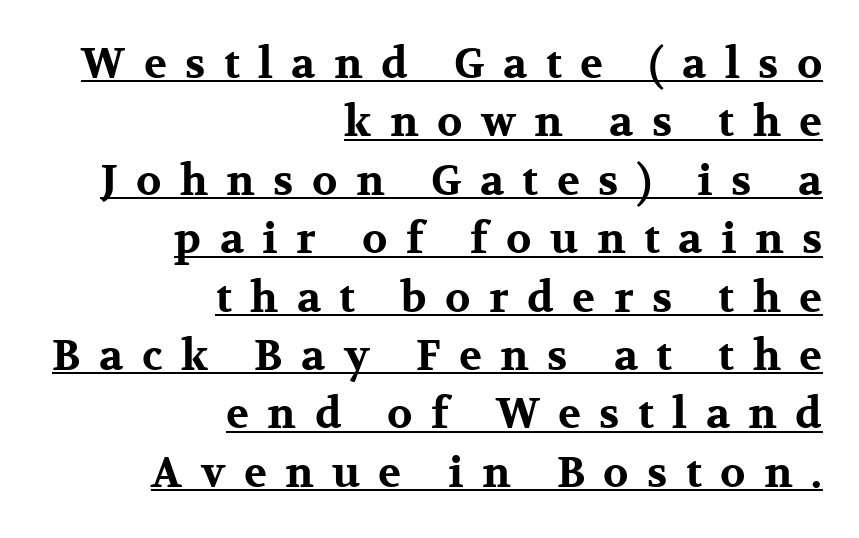
Q: Is the text bold? A: Yes.
Q: Is the text italic (slanted)? A: No, it is upright.
Q: Is the typeface a serif or a sans-serif typeface? A: Serif.
Q: Is the text underlined? A: Yes.
Q: How is the paragraph aligned? A: Right-aligned.
Q: Is the spacing between letters normal or unusually wide? A: Unusually wide.
Q: Is the spacing between lines tight, normal or loose? A: Normal.
Q: Width (condensed, normal, or wide)? A: Wide.
Q: Stroke contrast? A: Medium.
Q: x-height? A: Medium.
Q: Monospaced? A: No.
